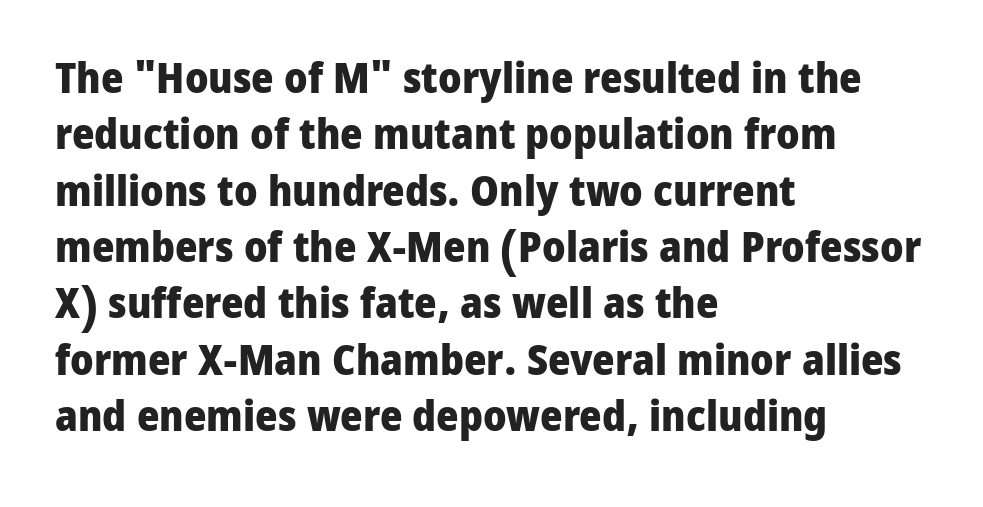
The image shows 43 px heavy sans-serif type, upright; set left-aligned, normal line spacing (1.31x), normal letter spacing, not underlined; low stroke contrast and a medium x-height.
